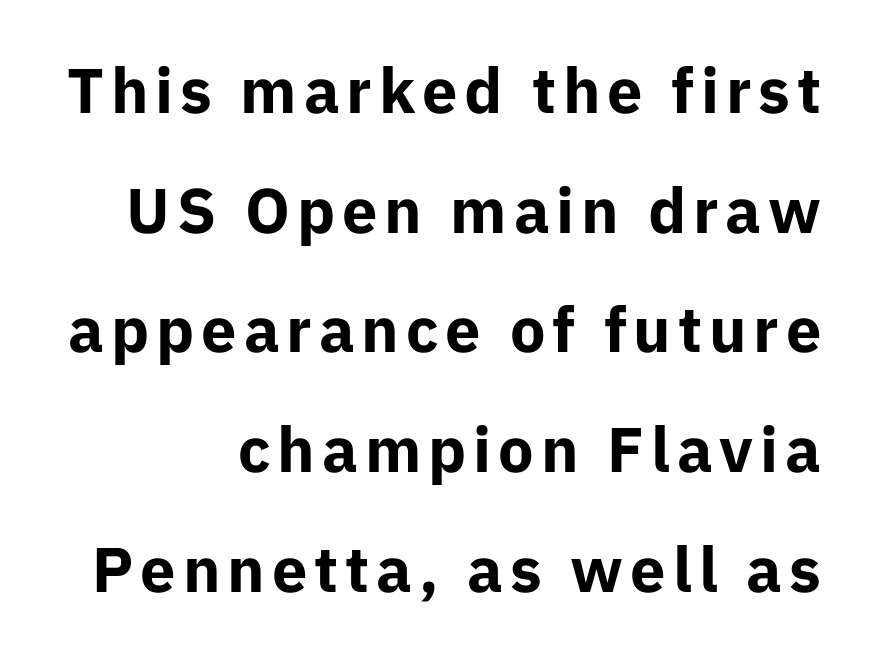
{"serif": "no", "italic": "no", "bold": "yes", "weight": "bold", "width": "normal", "stroke_contrast": "low", "x_height": "medium", "monospaced": "no", "underline": "no", "align": "right", "line_spacing": "loose", "line_spacing_ratio": 1.9, "glyph_px": 63}
